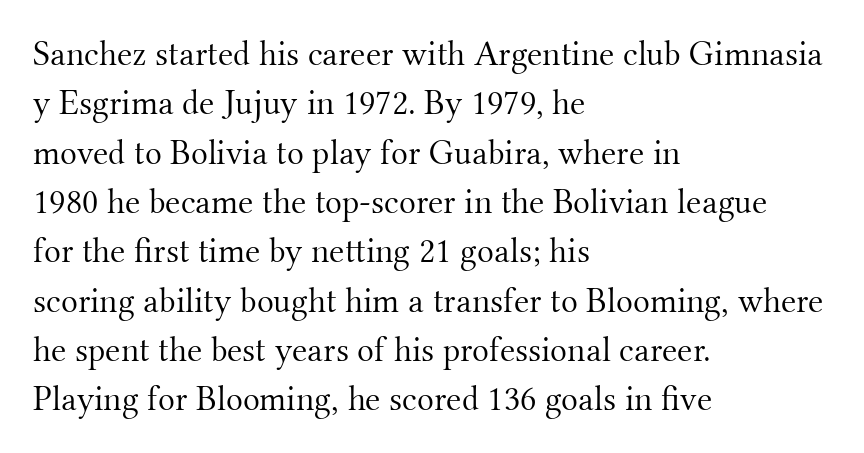
Compared with a typical body face, this is equally light or lighter still. A typesetter would call this proportional, since set widths differ per character. Decoration check: the copy has no underline. Normally led — the rows are evenly, conventionally spaced. The font family rendered here belongs to the serif group.
